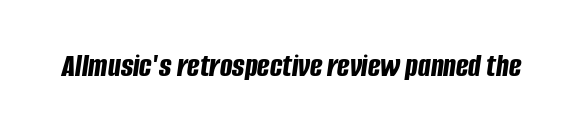
The image shows 33 px bold, condensed type, italic (leaning right); set normal letter spacing, not underlined; low stroke contrast and a large x-height.
